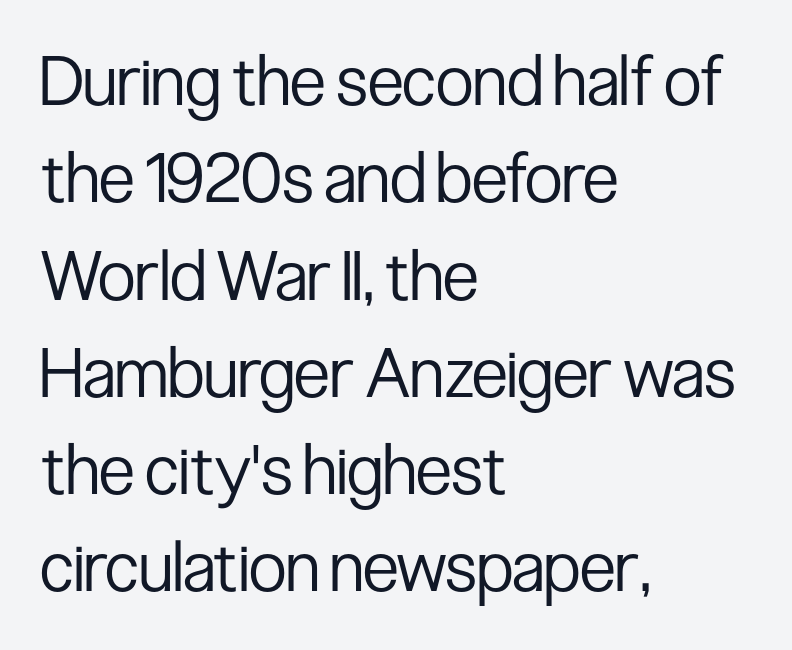
Q: Is the text bold? A: No.
Q: Is the text italic (slanted)? A: No, it is upright.
Q: Is the typeface a serif or a sans-serif typeface? A: Sans-serif.
Q: Is the text underlined? A: No.
Q: How is the paragraph aligned? A: Left-aligned.
Q: Is the spacing between letters normal or unusually wide? A: Normal.
Q: Is the spacing between lines tight, normal or loose? A: Normal.
Q: Width (condensed, normal, or wide)? A: Condensed.
Q: Stroke contrast? A: Low.
Q: x-height? A: Medium.
Q: Monospaced? A: No.
